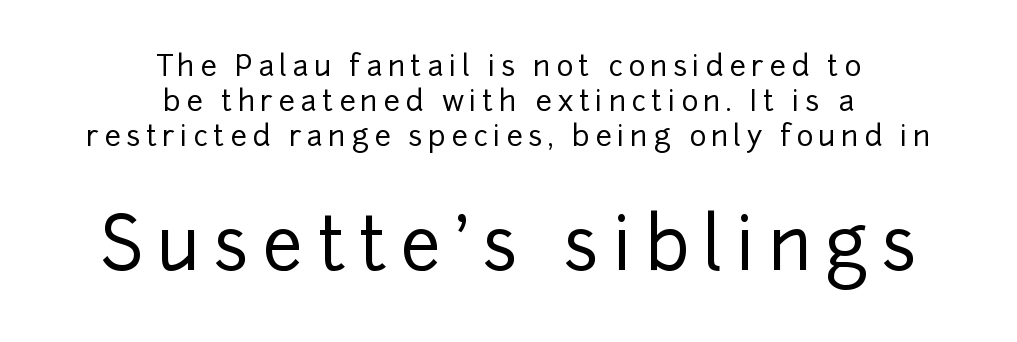
{"serif": "no", "italic": "no", "width": "normal", "stroke_contrast": "low", "x_height": "medium", "monospaced": "no", "underline": "no", "align": "center", "line_spacing_ratio": 1.2, "larger_block": "second", "size_ratio": 2.48, "glyph_px": 72}
